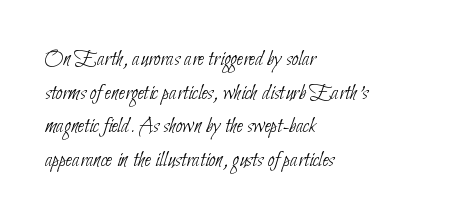
Q: Is the text bold? A: No.
Q: Is the text underlined? A: No.
Q: How is the paragraph aligned? A: Left-aligned.
Q: Is the spacing between letters normal or unusually wide? A: Normal.
Q: Is the spacing between lines tight, normal or loose? A: Normal.
